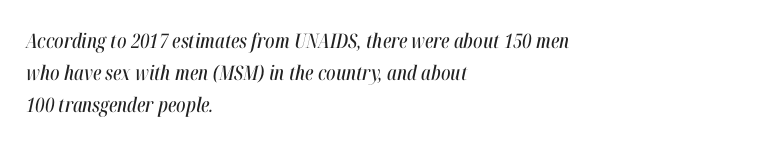
The image shows 20 px text type, italic (leaning right); set left-aligned, normal line spacing (1.59x), normal letter spacing, not underlined.
